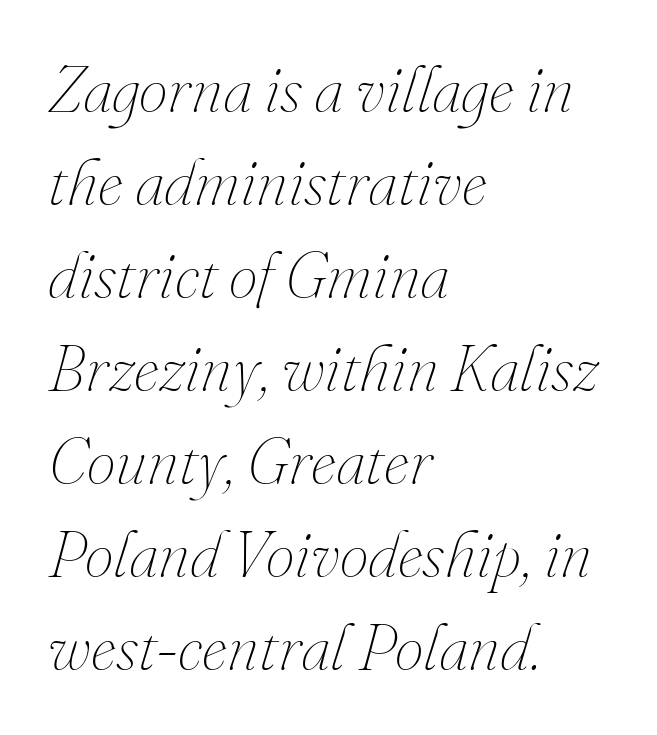
The image shows 65 px thin type, italic (leaning right); set left-aligned, normal line spacing (1.43x), normal letter spacing, not underlined; medium stroke contrast and a small x-height.
